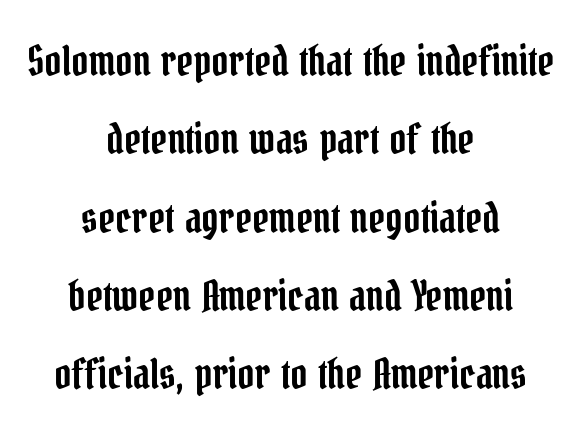
The image shows 41 px condensed serif type, upright; set centered, loose line spacing (1.91x), normal letter spacing, not underlined; low stroke contrast and a medium x-height.
